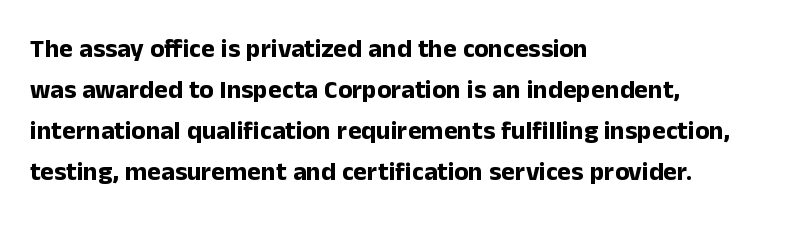
{"italic": "no", "bold": "yes", "underline": "no", "align": "left", "line_spacing": "normal", "line_spacing_ratio": 1.58, "letter_spacing": "normal", "letter_spacing_em": 0.0, "glyph_px": 26}
